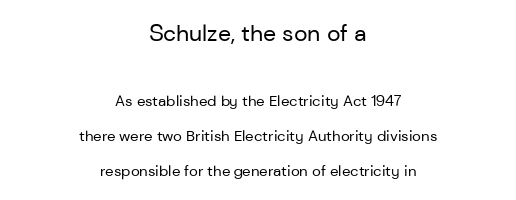
The image shows 23 px text type, upright; set centered, loose line spacing (2.36x), normal letter spacing, not underlined; the first (top) block is 1.53x larger.
